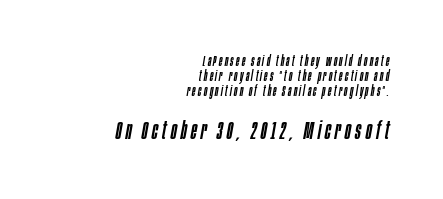
Q: Is the text italic (slanted)? A: Yes, it leans right by about 10 degrees.
Q: Is the text underlined? A: No.
Q: How is the paragraph aligned? A: Right-aligned.
Q: Is the spacing between lines tight, normal or loose? A: Tight.
Q: Which block of text is set in a larger size, the first (top) or the second (bottom)? A: The second (bottom) one.
